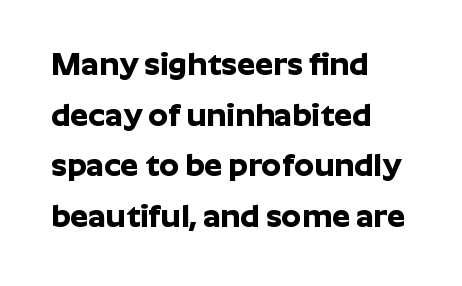
Q: Is the text bold? A: Yes.
Q: Is the text italic (slanted)? A: No, it is upright.
Q: Is the typeface a serif or a sans-serif typeface? A: Sans-serif.
Q: Is the text underlined? A: No.
Q: How is the paragraph aligned? A: Left-aligned.
Q: Is the spacing between letters normal or unusually wide? A: Normal.
Q: Is the spacing between lines tight, normal or loose? A: Normal.
Q: Width (condensed, normal, or wide)? A: Normal.
Q: Stroke contrast? A: Low.
Q: x-height? A: Medium.
Q: Monospaced? A: No.
